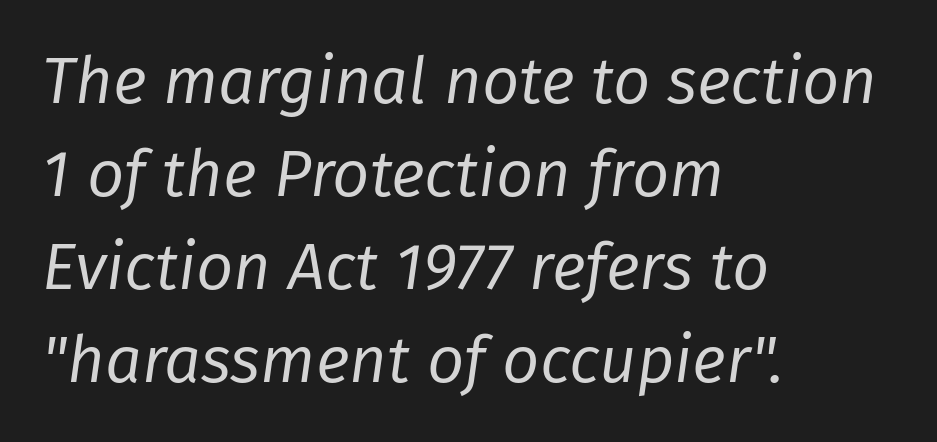
Q: Is the text bold? A: No.
Q: Is the text italic (slanted)? A: Yes, it leans right by about 8 degrees.
Q: Is the text underlined? A: No.
Q: How is the paragraph aligned? A: Left-aligned.
Q: Is the spacing between letters normal or unusually wide? A: Normal.
Q: Is the spacing between lines tight, normal or loose? A: Normal.
Q: Width (condensed, normal, or wide)? A: Normal.
Q: Stroke contrast? A: Low.
Q: x-height? A: Medium.
Q: Monospaced? A: No.
